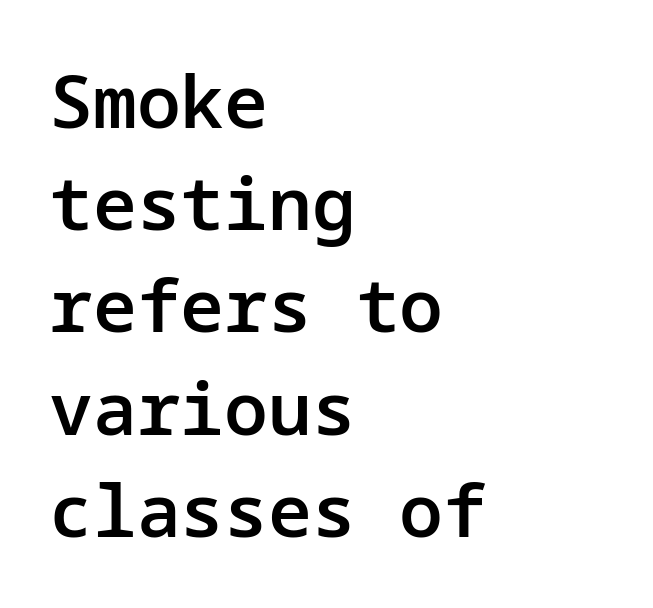
{"serif": "no", "italic": "no", "bold": "semi", "weight": "semibold", "width": "normal", "stroke_contrast": "low", "x_height": "medium", "underline": "no", "align": "left", "line_spacing": "normal", "line_spacing_ratio": 1.4, "letter_spacing": "normal", "letter_spacing_em": 0.0, "glyph_px": 73}
